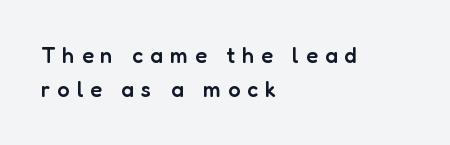
The image shows 22 px text type, upright; set left-aligned, normal line spacing (1.55x), unusually wide letter spacing (+0.32 em), not underlined.
